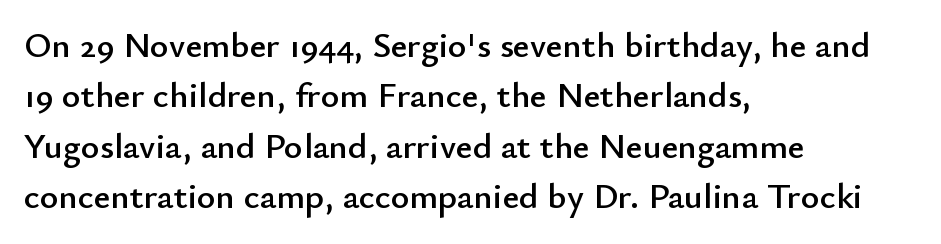
Style check: upright. Honestly, there is no underline to notice here at all. Interline gaps are of average width in this sample. Leftover space on each line is placed entirely after the last word. Nothing unusual about the tracking: characters are spaced as the font intends.
